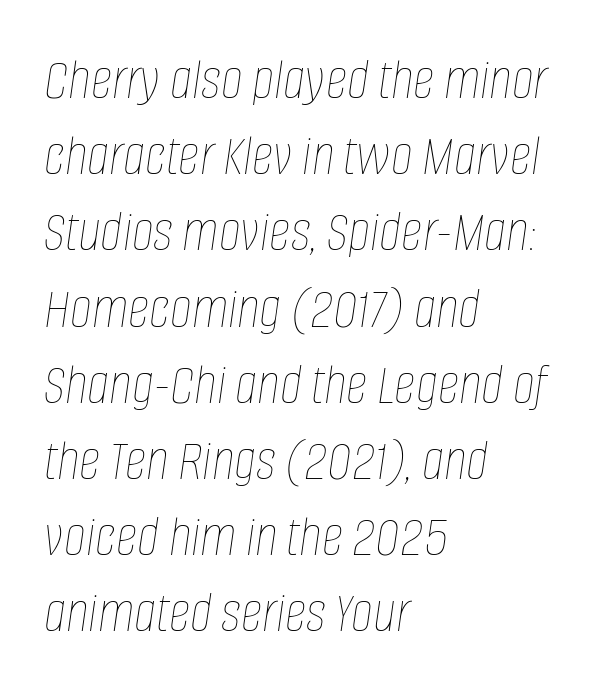
Whoever set this chose a conventional vertical rhythm. The cut favours lightness, reaching ordinary text weight at its darkest. The typesetter chose a ragged-right arrangement here. Words appear dense and cohesive because spacing is normal.
